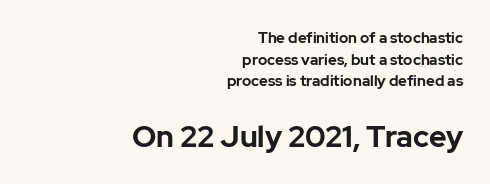
The image shows 30 px bold sans-serif type, upright; set right-aligned, normal line spacing (1.44x), normal letter spacing, not underlined; the second (bottom) block is 2.0x larger; low stroke contrast and a medium x-height.
